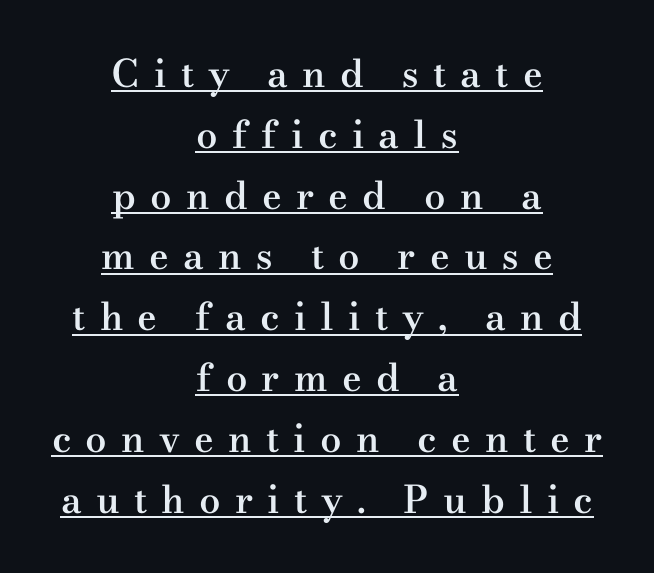
Semibold letterforms, between regular and bold. These characters rest on top of a visible drawn line. Is the block centered? Yes — each line is placed symmetrically about the middle. Is there much room between lines? A standard amount, neither cramped nor airy. The face used here is proportionally spaced, like ordinary book or web type. Quick note: not italic, upright.
